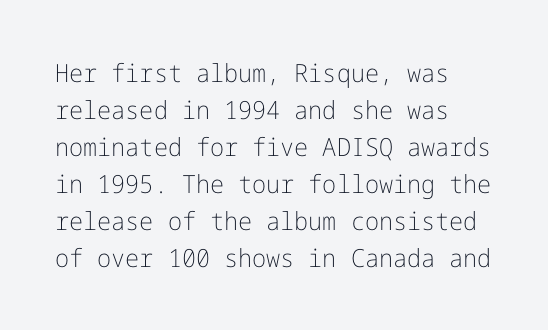
{"italic": "no", "bold": "no", "underline": "no", "line_spacing": "normal", "line_spacing_ratio": 1.48, "letter_spacing": "normal", "letter_spacing_em": 0.0, "glyph_px": 25}
